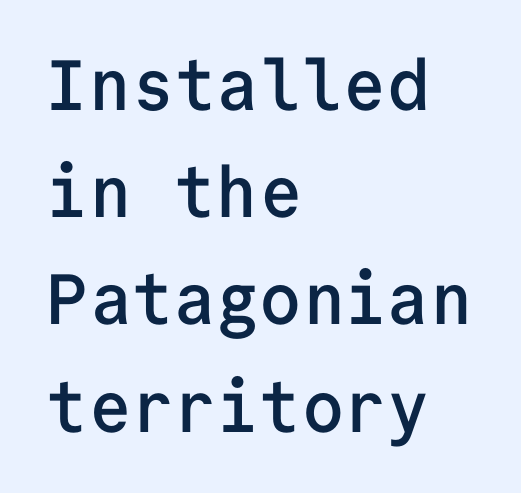
Notice how descenders clear the ascenders below comfortably — that's standard leading. Does the type have serifs? No, each stem ends abruptly. Leftover space on each line is placed entirely after the last word. Standard letterfit; no display-style spreading of the glyphs.
